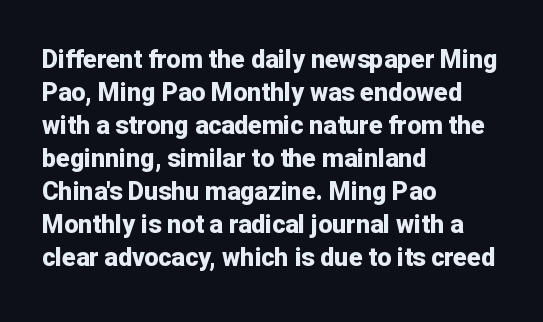
Q: Is the text bold? A: Yes.
Q: Is the text italic (slanted)? A: No, it is upright.
Q: Is the text underlined? A: No.
Q: How is the paragraph aligned? A: Left-aligned.
Q: Is the spacing between letters normal or unusually wide? A: Normal.
Q: Is the spacing between lines tight, normal or loose? A: Normal.
